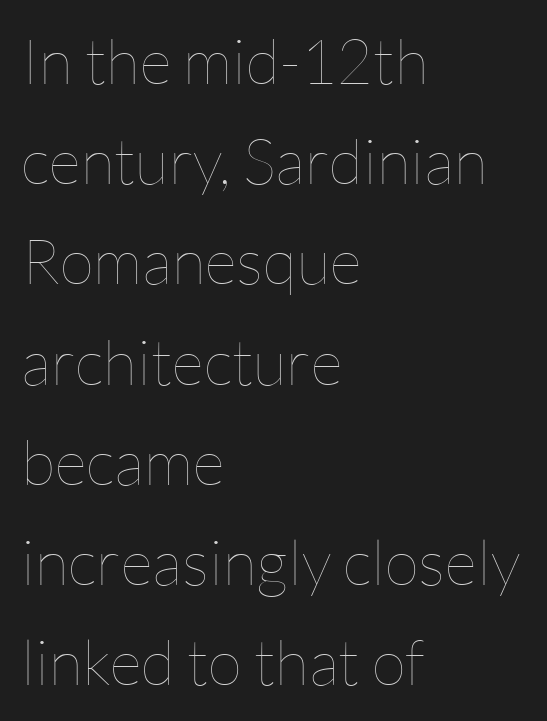
{"italic": "no", "bold": "no", "weight": "thin", "width": "normal", "stroke_contrast": "low", "x_height": "medium", "monospaced": "no", "underline": "no", "align": "left", "line_spacing": "normal", "line_spacing_ratio": 1.59, "letter_spacing": "normal", "letter_spacing_em": 0.0, "glyph_px": 63}
